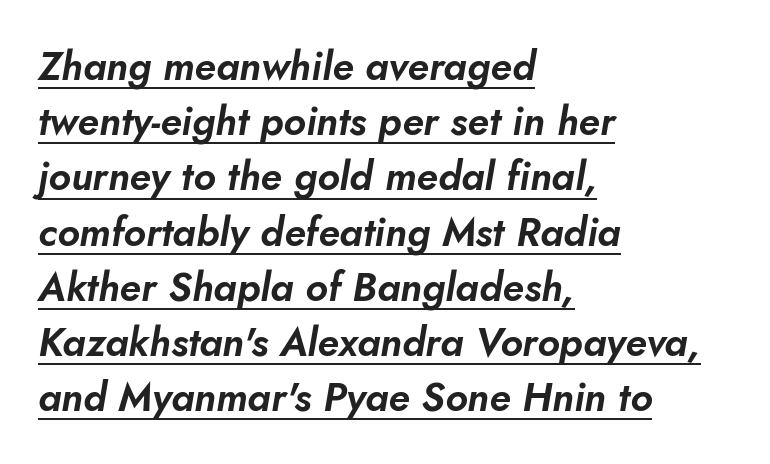
The rendering uses the underline text-decoration. Spacing verdict: proportional, widths tailored to each character. A typesetter would call this zero additional tracking. Caption: multi-line text, flush left, ragged right. The face used here has a pronounced slope to its letters.
